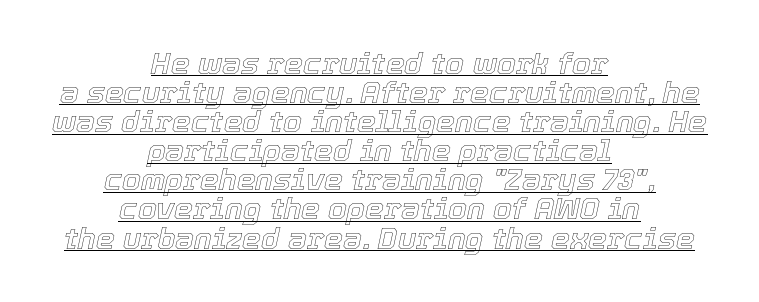
The image shows 30 px text type, italic (leaning right); set centered, tight line spacing (0.97x), normal letter spacing, underlined; a medium x-height.
